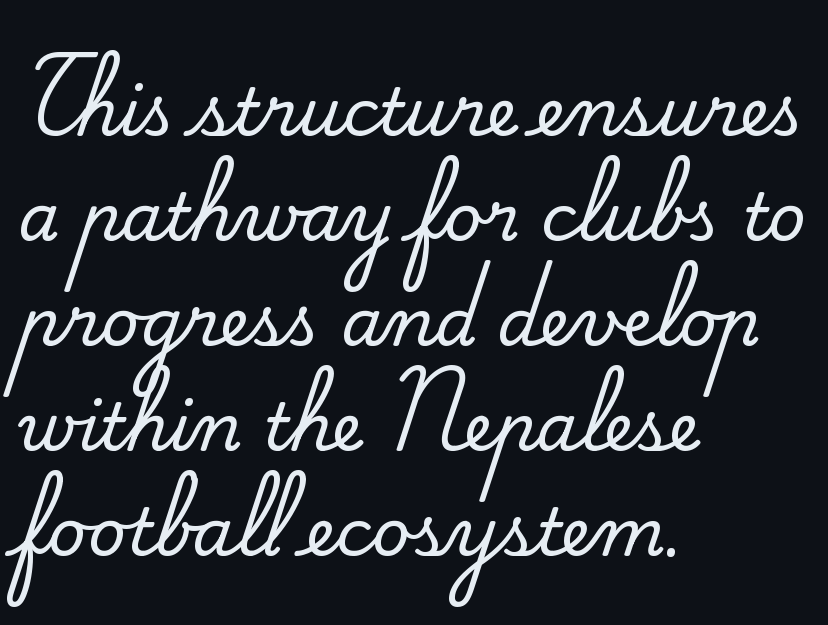
{"serif": "yes", "width": "normal", "stroke_contrast": "medium", "x_height": "small", "monospaced": "no", "underline": "no", "align": "left", "line_spacing": "normal", "line_spacing_ratio": 1.59, "letter_spacing": "normal", "letter_spacing_em": 0.0, "glyph_px": 66}
